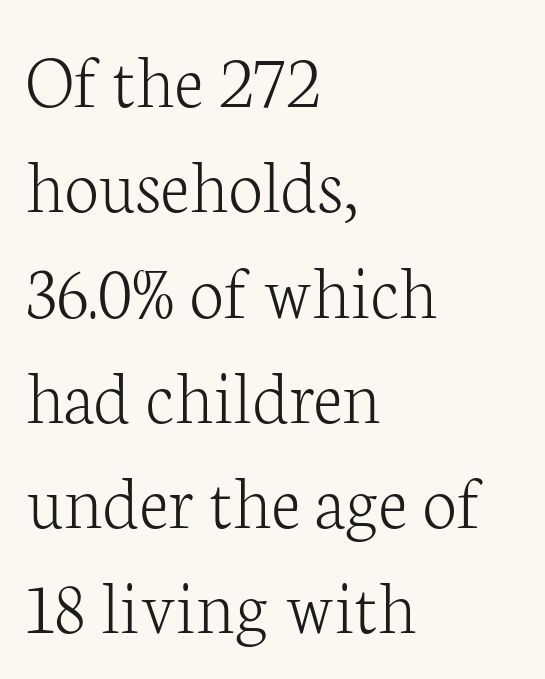
Q: Is the text bold? A: No.
Q: Is the text italic (slanted)? A: No, it is upright.
Q: Is the typeface a serif or a sans-serif typeface? A: Serif.
Q: Is the text underlined? A: No.
Q: How is the paragraph aligned? A: Left-aligned.
Q: Is the spacing between letters normal or unusually wide? A: Normal.
Q: Is the spacing between lines tight, normal or loose? A: Normal.
Q: Width (condensed, normal, or wide)? A: Normal.
Q: Stroke contrast? A: Low.
Q: x-height? A: Medium.
Q: Monospaced? A: No.
